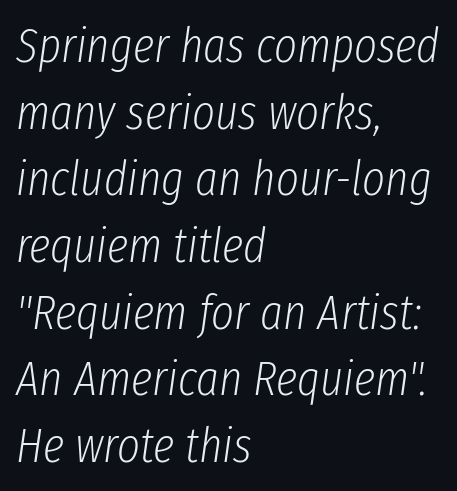
Q: Is the text bold? A: No.
Q: Is the text italic (slanted)? A: Yes, it leans right by about 8 degrees.
Q: Is the text underlined? A: No.
Q: How is the paragraph aligned? A: Left-aligned.
Q: Is the spacing between letters normal or unusually wide? A: Normal.
Q: Is the spacing between lines tight, normal or loose? A: Normal.
Q: Width (condensed, normal, or wide)? A: Condensed.
Q: Stroke contrast? A: Low.
Q: x-height? A: Medium.
Q: Monospaced? A: No.
